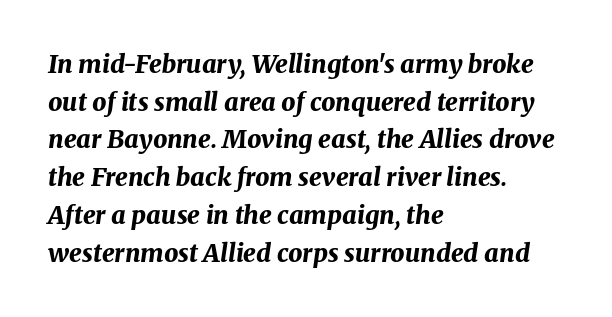
The image shows 25 px bold type, italic (leaning right); set left-aligned, normal line spacing (1.51x), normal letter spacing, not underlined.
